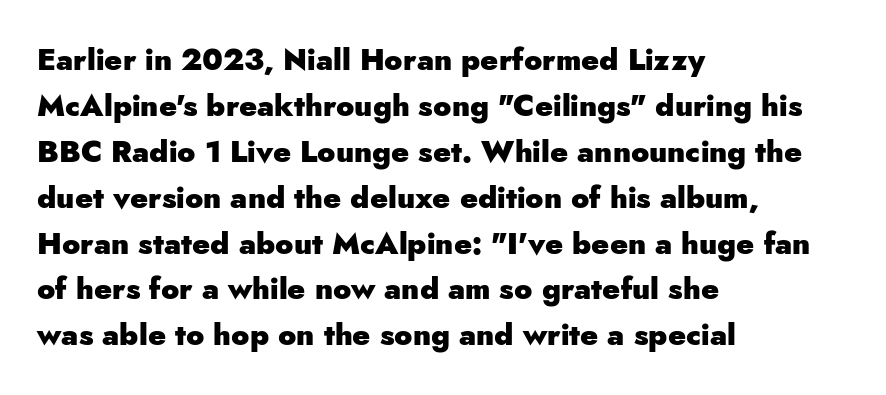
The image shows 30 px heavy sans-serif type, upright; set left-aligned, normal line spacing (1.53x), normal letter spacing, not underlined; low stroke contrast and a small x-height.
